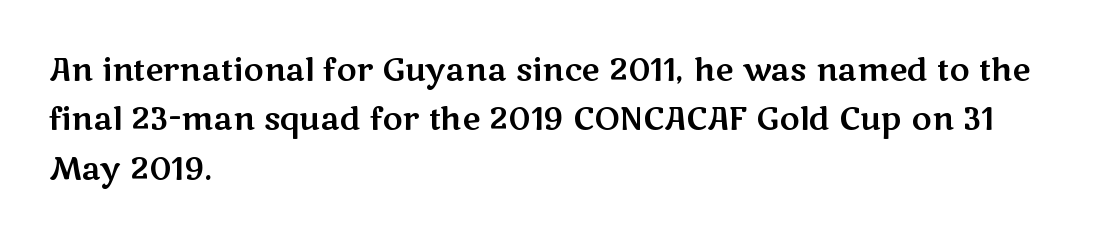
The image shows 31 px wide sans-serif type, upright; set left-aligned, normal line spacing (1.59x), normal letter spacing, not underlined; medium stroke contrast and a medium x-height.
